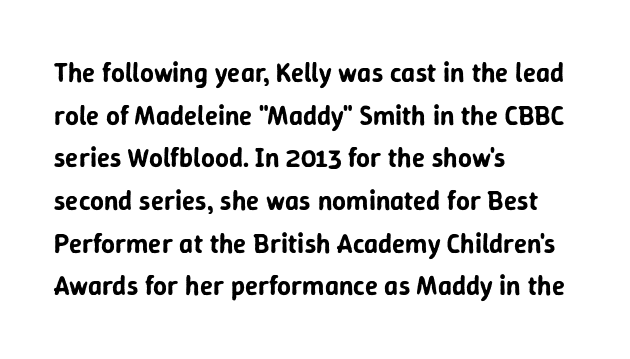
The words here are not underlined. Upright lettering throughout. This rendering leaves character spacing at its baseline value. These lines stack with their left ends in a neat column. Vertical spacing — default.
